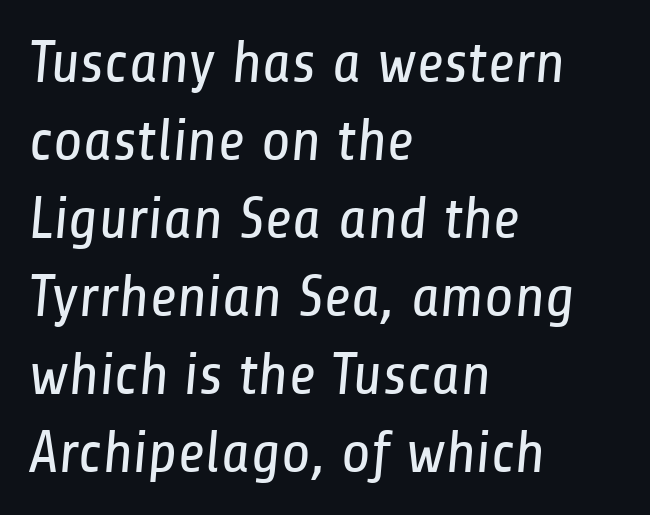
The image shows 60 px regular-weight, condensed sans-serif type; set left-aligned, normal line spacing (1.3x), normal letter spacing, not underlined; low stroke contrast and a medium x-height.
